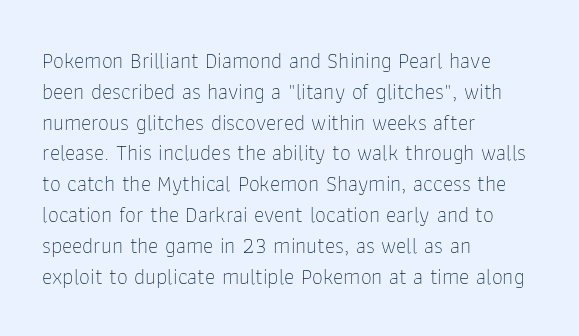
{"italic": "no", "bold": "no", "underline": "no", "align": "left", "line_spacing": "normal", "line_spacing_ratio": 1.4, "letter_spacing": "normal", "letter_spacing_em": 0.0, "glyph_px": 22}
